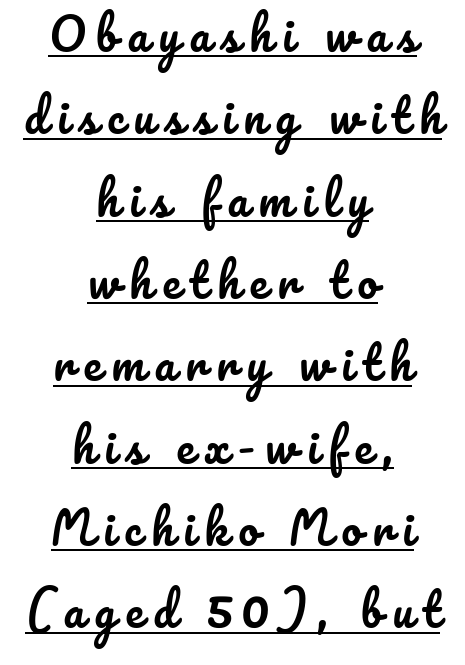
{"width": "normal", "stroke_contrast": "low", "x_height": "small", "monospaced": "no", "underline": "yes", "align": "center", "line_spacing_ratio": 1.83, "letter_spacing": "wide", "letter_spacing_em": 0.22, "glyph_px": 45}
